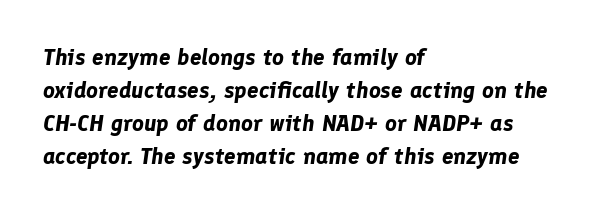
Here the glyphs are tracked normally, forming tight word shapes. Has an underline been added? It has not. Leftover space on each line is placed entirely after the last word. The strokes are fattened all the way to bold. Notice how descenders clear the ascenders below comfortably — that's standard leading.
